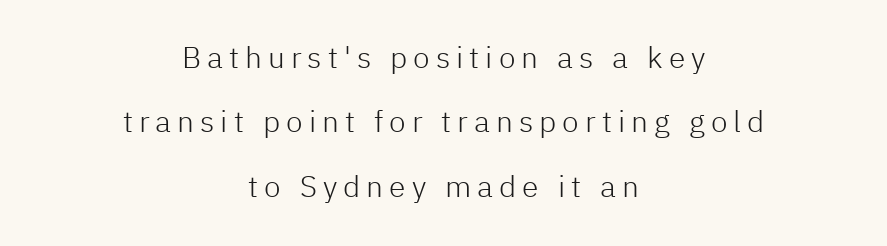
Q: Is the text bold? A: No.
Q: Is the text italic (slanted)? A: No, it is upright.
Q: Is the typeface a serif or a sans-serif typeface? A: Sans-serif.
Q: Is the text underlined? A: No.
Q: How is the paragraph aligned? A: Centered.
Q: Is the spacing between letters normal or unusually wide? A: Unusually wide.
Q: Is the spacing between lines tight, normal or loose? A: Loose.
Q: Width (condensed, normal, or wide)? A: Normal.
Q: Stroke contrast? A: Low.
Q: x-height? A: Medium.
Q: Monospaced? A: No.
